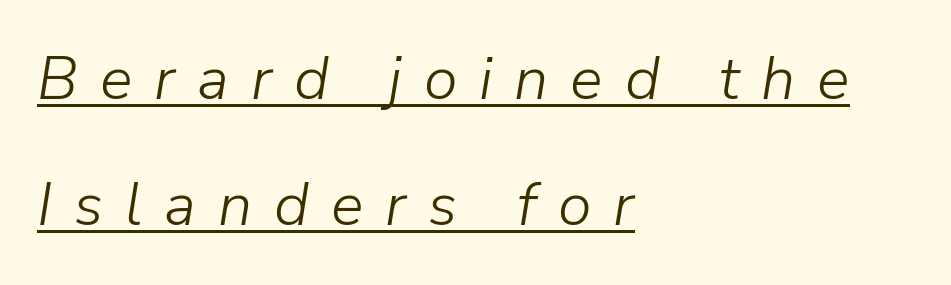
Q: Is the text bold? A: No.
Q: Is the text italic (slanted)? A: Yes, it leans right by about 9 degrees.
Q: Is the text underlined? A: Yes.
Q: How is the paragraph aligned? A: Left-aligned.
Q: Is the spacing between letters normal or unusually wide? A: Unusually wide.
Q: Is the spacing between lines tight, normal or loose? A: Loose.
Q: Width (condensed, normal, or wide)? A: Normal.
Q: Stroke contrast? A: Low.
Q: x-height? A: Medium.
Q: Monospaced? A: No.
